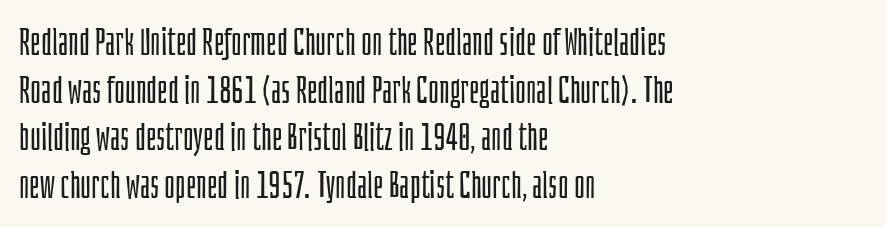
The image shows 37 px light, condensed sans-serif type, upright; set left-aligned, normal line spacing (1.29x), normal letter spacing, not underlined; low stroke contrast and a large x-height.
